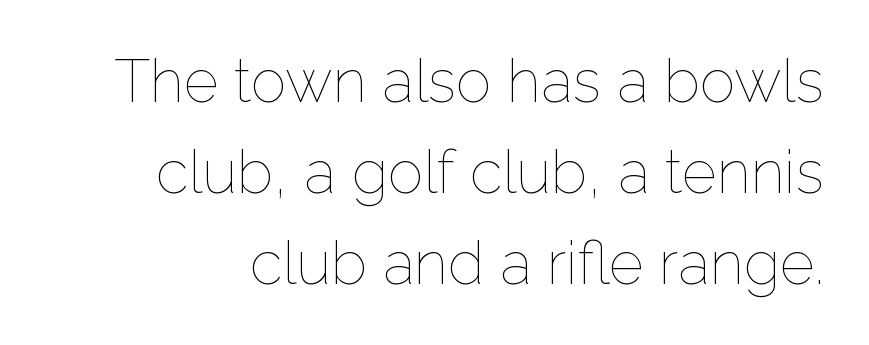
{"italic": "no", "bold": "no", "weight": "thin", "width": "normal", "stroke_contrast": "low", "x_height": "medium", "monospaced": "no", "underline": "no", "line_spacing": "normal", "line_spacing_ratio": 1.52, "letter_spacing": "normal", "letter_spacing_em": 0.0, "glyph_px": 60}
